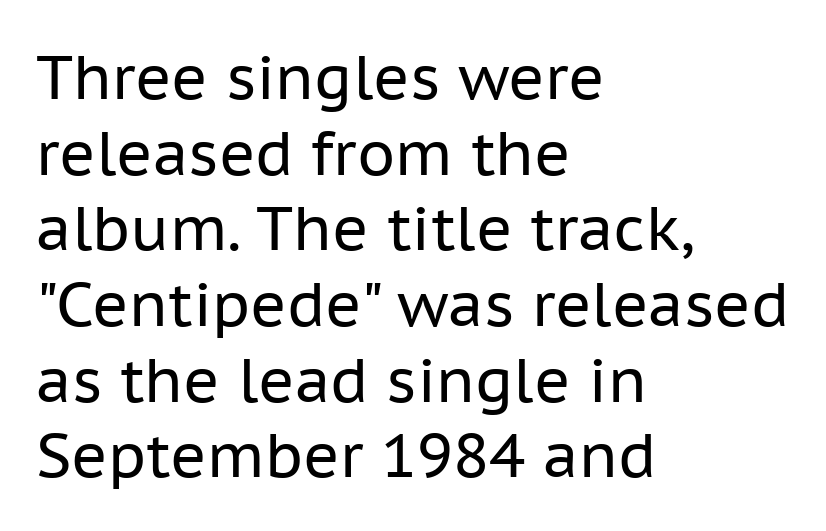
The image shows 61 px regular-weight sans-serif type, upright; set left-aligned, line spacing 1.24x, normal letter spacing, not underlined; low stroke contrast and a medium x-height.
